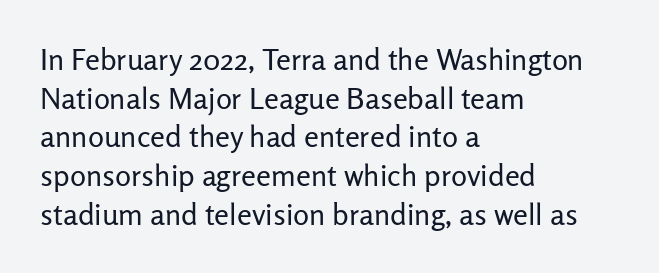
Q: Is the text bold? A: No.
Q: Is the text italic (slanted)? A: No, it is upright.
Q: Is the typeface a serif or a sans-serif typeface? A: Sans-serif.
Q: Is the text underlined? A: No.
Q: How is the paragraph aligned? A: Left-aligned.
Q: Is the spacing between letters normal or unusually wide? A: Normal.
Q: Is the spacing between lines tight, normal or loose? A: Normal.
Q: Width (condensed, normal, or wide)? A: Normal.
Q: Stroke contrast? A: Low.
Q: x-height? A: Medium.
Q: Monospaced? A: No.
